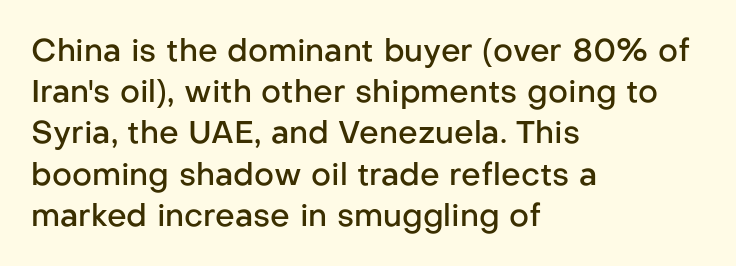
The image shows 31 px semibold sans-serif type, upright; set left-aligned, normal line spacing (1.33x), normal letter spacing, not underlined; low stroke contrast and a medium x-height.
